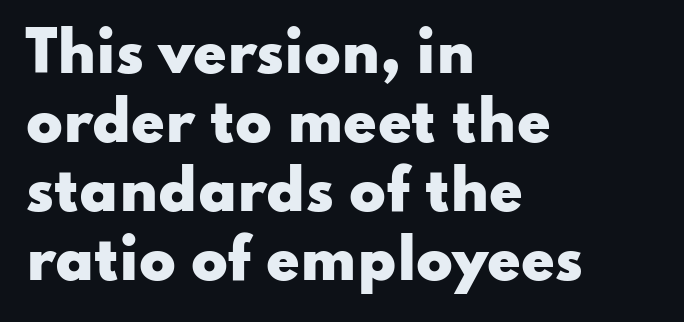
The image shows 54 px heavy, wide sans-serif type, upright; set left-aligned, normal line spacing (1.28x), normal letter spacing, not underlined; low stroke contrast and a small x-height.
